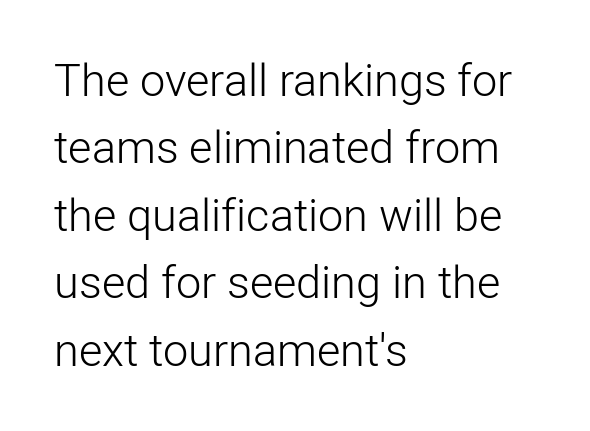
{"serif": "no", "italic": "no", "bold": "no", "weight": "light", "width": "normal", "stroke_contrast": "low", "x_height": "medium", "monospaced": "no", "underline": "no", "align": "left", "line_spacing": "normal", "line_spacing_ratio": 1.5, "letter_spacing": "normal", "letter_spacing_em": 0.0, "glyph_px": 45}
